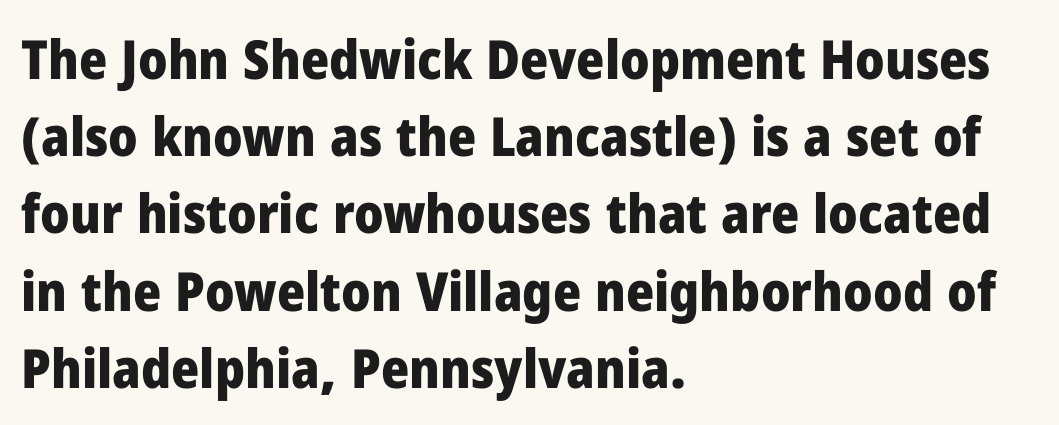
Q: Is the text bold? A: Yes.
Q: Is the text italic (slanted)? A: No, it is upright.
Q: Is the typeface a serif or a sans-serif typeface? A: Sans-serif.
Q: Is the text underlined? A: No.
Q: How is the paragraph aligned? A: Left-aligned.
Q: Is the spacing between letters normal or unusually wide? A: Normal.
Q: Is the spacing between lines tight, normal or loose? A: Normal.
Q: Width (condensed, normal, or wide)? A: Normal.
Q: Stroke contrast? A: Low.
Q: x-height? A: Medium.
Q: Monospaced? A: No.
